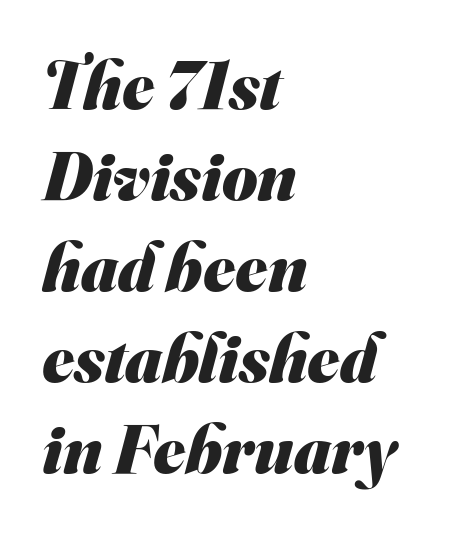
The image shows 68 px heavy sans-serif type; set left-aligned, normal line spacing (1.34x), normal letter spacing, not underlined; medium stroke contrast and a small x-height.
